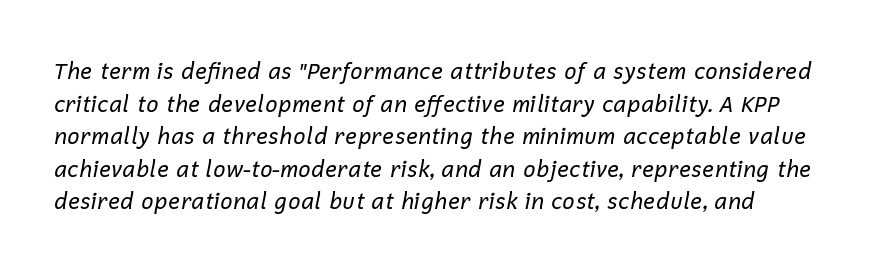
Short note: letters normally spaced. Honestly, the row spacing looks completely unremarkable. Think standard paragraph weight, or any step lighter than that. The passage shown leans; its letterforms are oblique.
